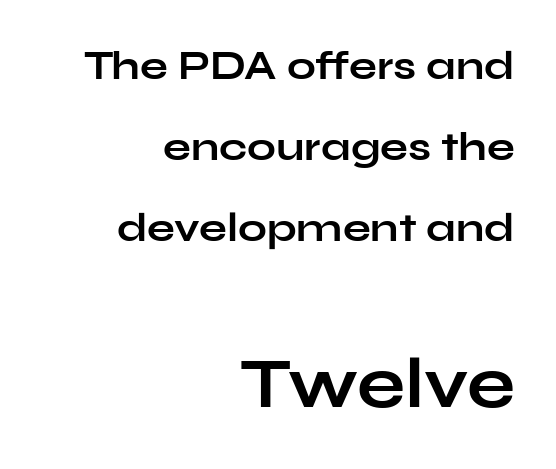
The horizontal fit of the characters is conventional and even. Check the space under the baseline: it is left empty. The font is running at its bold setting. Right-aligned paragraph, ragged on the left.
